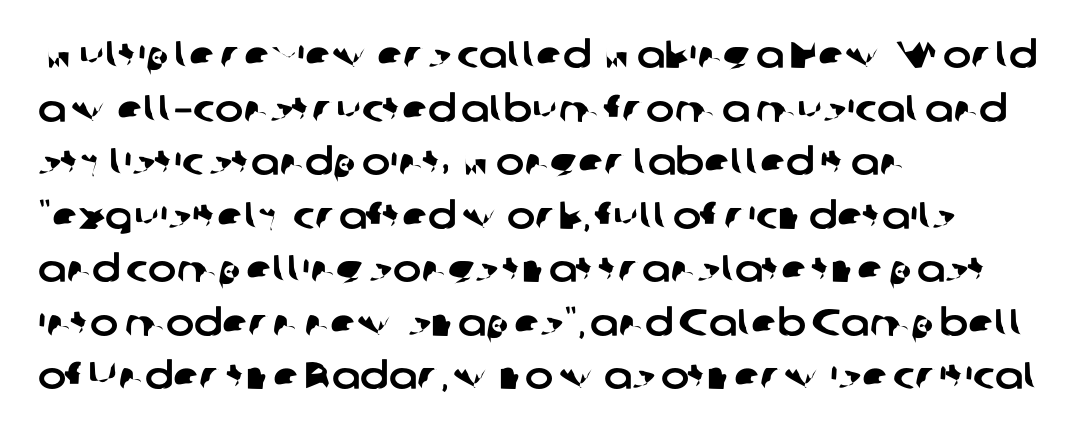
The image shows 38 px sans-serif type; set left-aligned, normal line spacing (1.41x), normal letter spacing, not underlined; low stroke contrast and a medium x-height.
